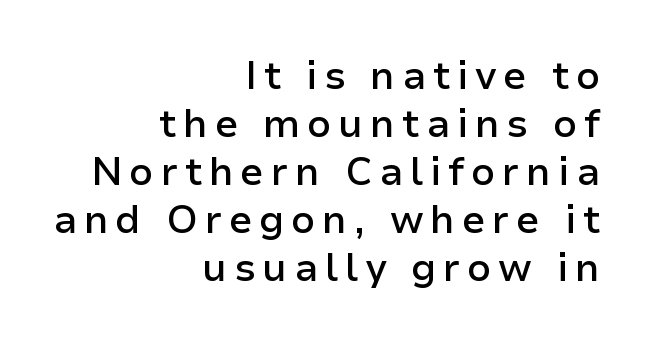
{"serif": "no", "italic": "no", "bold": "semi", "weight": "semibold", "width": "normal", "stroke_contrast": "low", "x_height": "medium", "monospaced": "no", "underline": "no", "align": "right", "line_spacing_ratio": 1.23, "glyph_px": 39}
